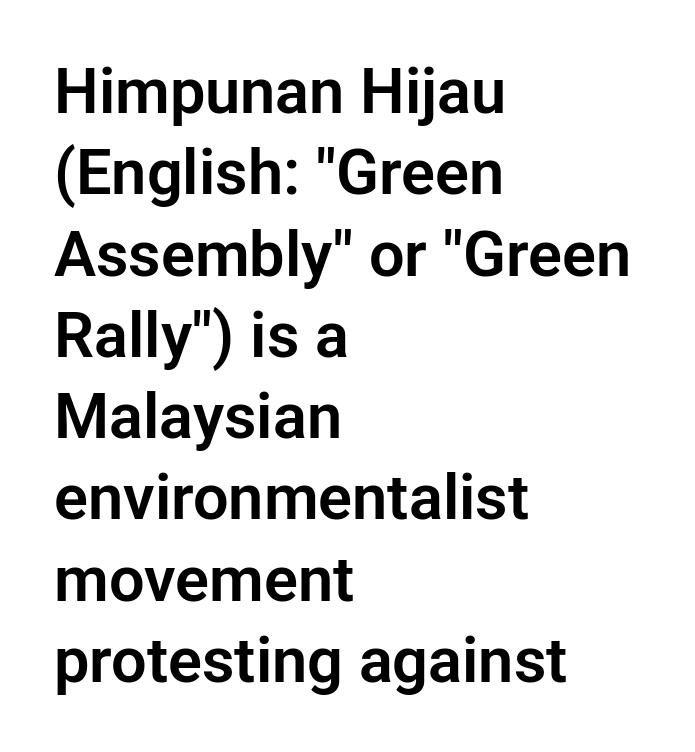
{"serif": "no", "italic": "no", "width": "normal", "stroke_contrast": "low", "x_height": "medium", "monospaced": "no", "underline": "no", "align": "left", "line_spacing": "normal", "line_spacing_ratio": 1.29, "letter_spacing": "normal", "letter_spacing_em": 0.0, "glyph_px": 63}
